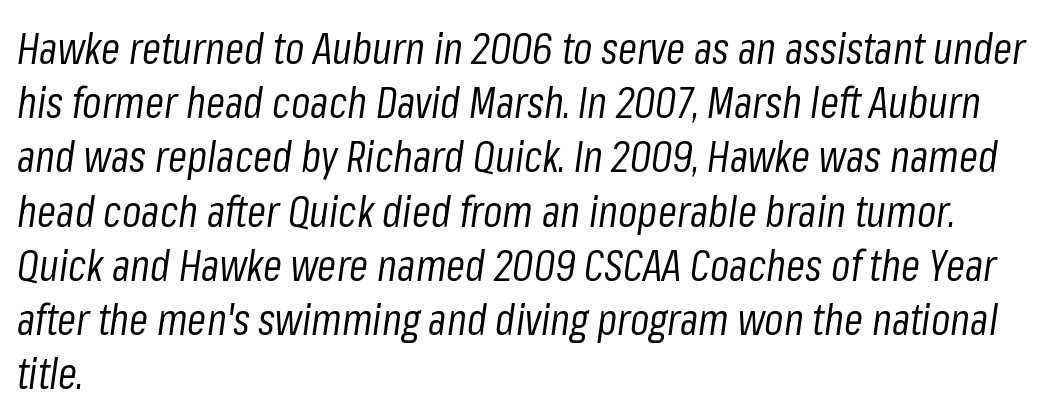
Q: Is the text bold? A: No.
Q: Is the text italic (slanted)? A: Yes, it leans right by about 8 degrees.
Q: Is the text underlined? A: No.
Q: How is the paragraph aligned? A: Left-aligned.
Q: Is the spacing between letters normal or unusually wide? A: Normal.
Q: Is the spacing between lines tight, normal or loose? A: Normal.
Q: Width (condensed, normal, or wide)? A: Condensed.
Q: Stroke contrast? A: Low.
Q: x-height? A: Medium.
Q: Monospaced? A: No.
